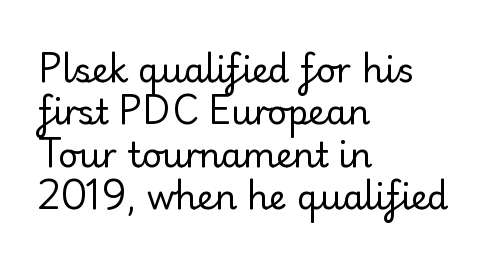
{"serif": "yes", "italic": "no", "bold": "no", "weight": "regular", "width": "normal", "stroke_contrast": "low", "x_height": "small", "monospaced": "no", "underline": "no", "align": "left", "line_spacing": "normal", "line_spacing_ratio": 1.25, "letter_spacing": "normal", "letter_spacing_em": 0.0, "glyph_px": 34}
